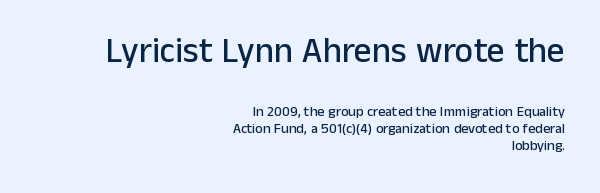
The letters carry no serifs — their stems end cleanly without finishing strokes. The initial chunk of copy outweighs the following chunk in type size. Does extra space separate the letters? No, they use regular spacing. The passage is arranged like a letterhead date or caption credit — flush right.
